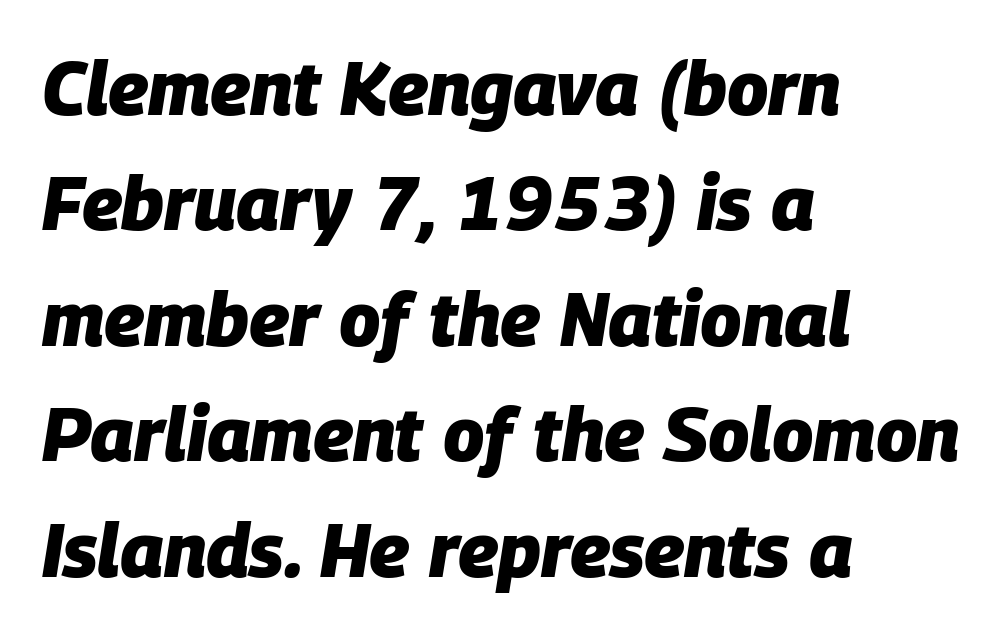
Q: Is the text bold? A: Yes.
Q: Is the text italic (slanted)? A: Yes, it leans right by about 9 degrees.
Q: Is the text underlined? A: No.
Q: How is the paragraph aligned? A: Left-aligned.
Q: Is the spacing between letters normal or unusually wide? A: Normal.
Q: Is the spacing between lines tight, normal or loose? A: Normal.
Q: Width (condensed, normal, or wide)? A: Normal.
Q: Stroke contrast? A: Low.
Q: x-height? A: Large.
Q: Monospaced? A: No.
